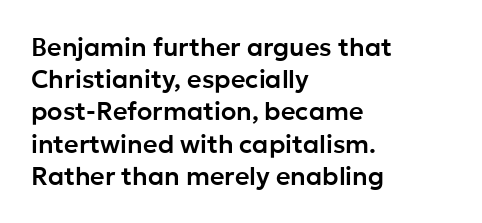
No italicization has been applied; the sample stays upright. This sample uses plain, unmodified letter spacing. Decoration check: the copy has no underline. The typesetter chose a ragged-right arrangement here. Interline gaps are of average width in this sample.
